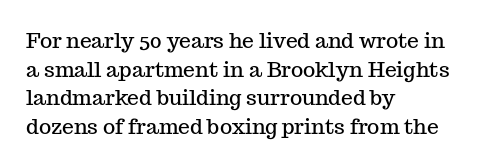
The image shows 21 px text type, upright; set left-aligned, normal line spacing (1.36x), normal letter spacing, not underlined.
